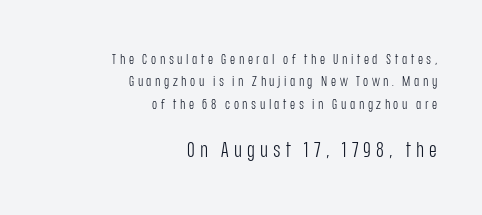
The image shows 21 px text type, upright; set right-aligned, normal line spacing (1.6x), unusually wide letter spacing (+0.25 em), not underlined; the second (bottom) block is 1.5x larger.
